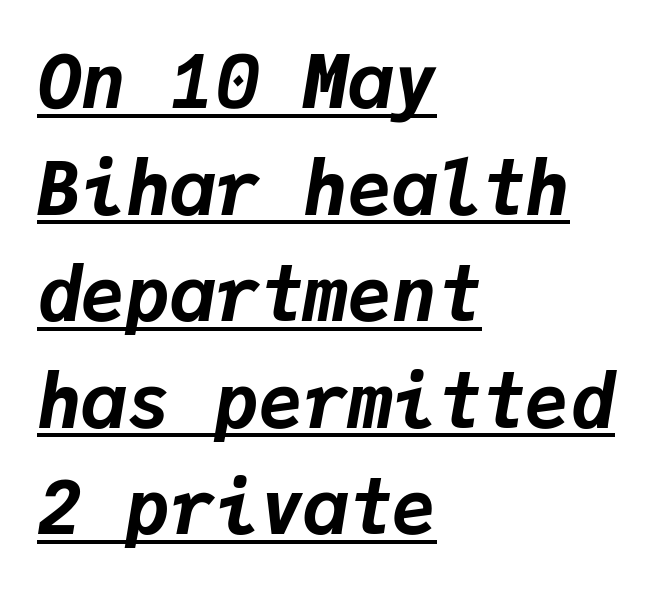
The image shows 74 px bold type, italic (leaning right), monospaced; set left-aligned, normal line spacing (1.44x), normal letter spacing, underlined; low stroke contrast and a medium x-height.
